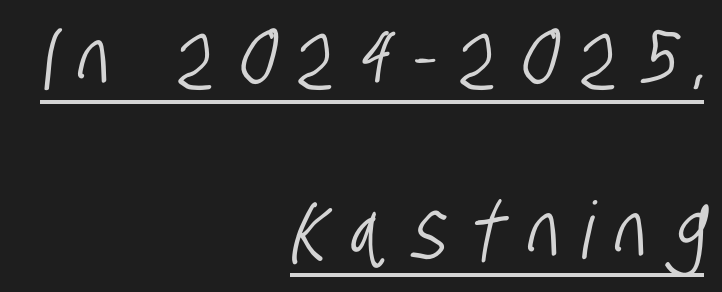
Q: Is the typeface a serif or a sans-serif typeface? A: Sans-serif.
Q: Is the text underlined? A: Yes.
Q: How is the paragraph aligned? A: Right-aligned.
Q: Is the spacing between letters normal or unusually wide? A: Unusually wide.
Q: Is the spacing between lines tight, normal or loose? A: Loose.
Q: Width (condensed, normal, or wide)? A: Condensed.
Q: Stroke contrast? A: Low.
Q: x-height? A: Large.
Q: Monospaced? A: No.
